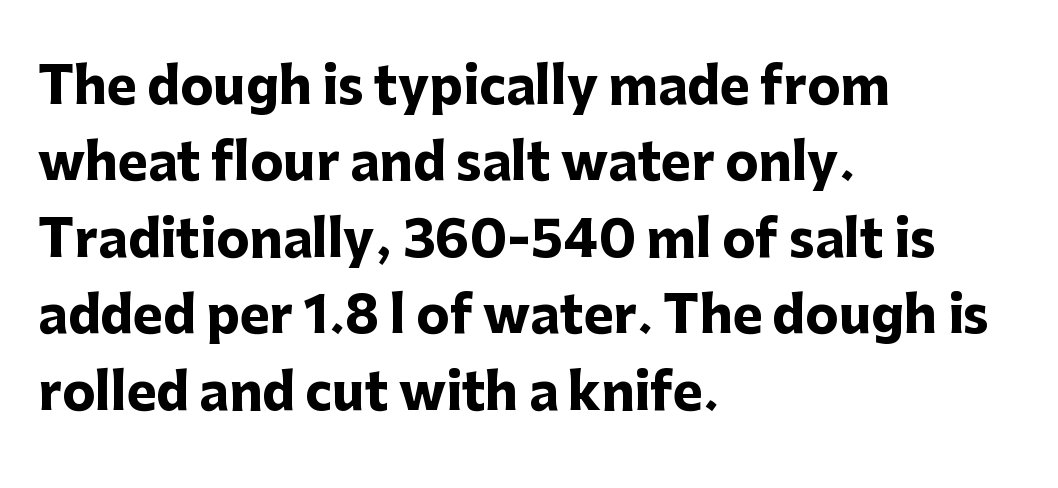
Q: Is the text bold? A: Yes.
Q: Is the text italic (slanted)? A: No, it is upright.
Q: Is the typeface a serif or a sans-serif typeface? A: Sans-serif.
Q: Is the text underlined? A: No.
Q: How is the paragraph aligned? A: Left-aligned.
Q: Is the spacing between letters normal or unusually wide? A: Normal.
Q: Is the spacing between lines tight, normal or loose? A: Normal.
Q: Width (condensed, normal, or wide)? A: Normal.
Q: Stroke contrast? A: Low.
Q: x-height? A: Medium.
Q: Monospaced? A: No.
